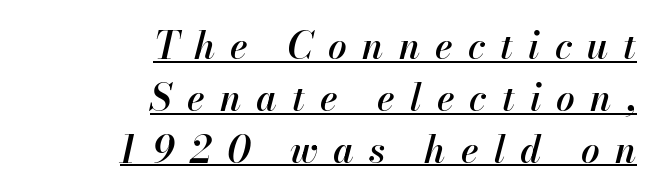
Q: Is the text bold? A: Semi-bold.
Q: Is the text italic (slanted)? A: Yes, it leans right by about 13 degrees.
Q: Is the text underlined? A: Yes.
Q: How is the paragraph aligned? A: Right-aligned.
Q: Is the spacing between letters normal or unusually wide? A: Unusually wide.
Q: Is the spacing between lines tight, normal or loose? A: Normal.
Q: Width (condensed, normal, or wide)? A: Normal.
Q: Stroke contrast? A: High.
Q: x-height? A: Small.
Q: Monospaced? A: No.
